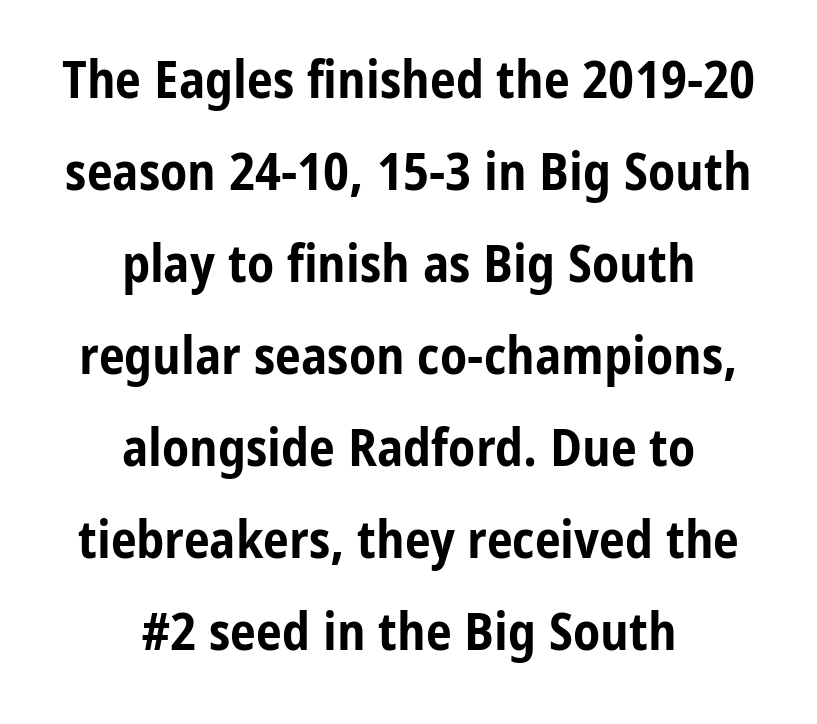
{"serif": "no", "italic": "no", "bold": "yes", "weight": "bold", "width": "condensed", "stroke_contrast": "low", "x_height": "medium", "monospaced": "no", "underline": "no", "align": "center", "line_spacing_ratio": 1.77, "letter_spacing": "normal", "letter_spacing_em": 0.0, "glyph_px": 52}
